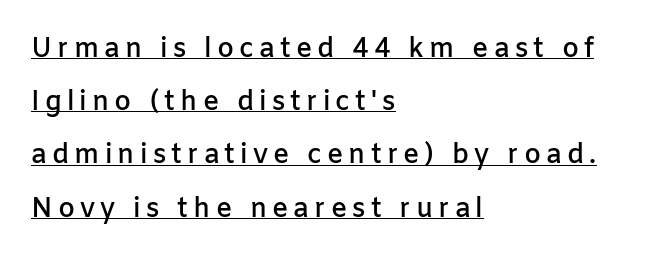
The passage shown is semibold, sitting just below true bold. Airy leading. Characters remain perfectly vertical along every line. Has an underline been added? It has. Left-aligned paragraph, ragged on the right.
